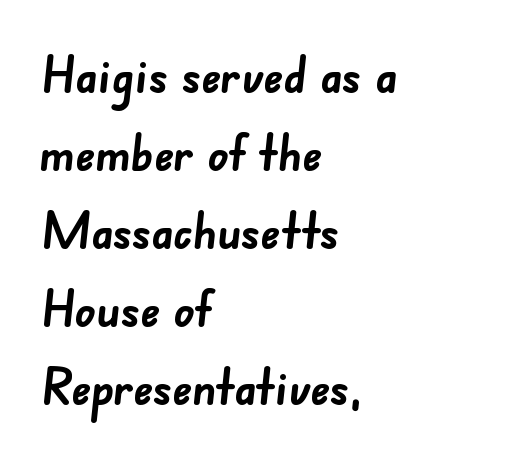
No feet cap the strokes, marking this as sans-serif type. Do the characters align in a grid? No, the font is proportional. The gap between lines stays unmarked. Heavy-handed strokes throughout: this text is bold.
